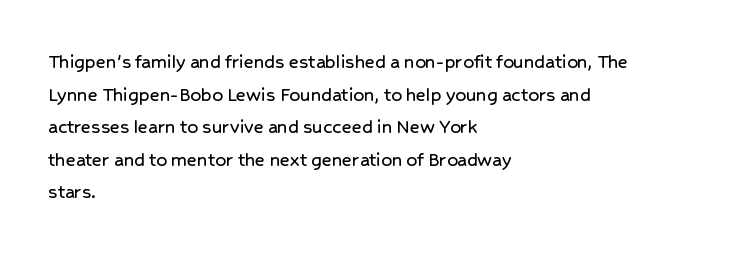
Q: Is the text italic (slanted)? A: No, it is upright.
Q: Is the text underlined? A: No.
Q: How is the paragraph aligned? A: Left-aligned.
Q: Is the spacing between letters normal or unusually wide? A: Normal.
Q: Is the spacing between lines tight, normal or loose? A: Normal.
